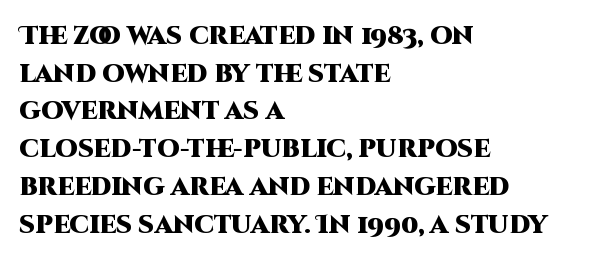
Q: Is the text bold? A: Yes.
Q: Is the text italic (slanted)? A: No, it is upright.
Q: Is the text underlined? A: No.
Q: How is the paragraph aligned? A: Left-aligned.
Q: Is the spacing between letters normal or unusually wide? A: Normal.
Q: Is the spacing between lines tight, normal or loose? A: Normal.
